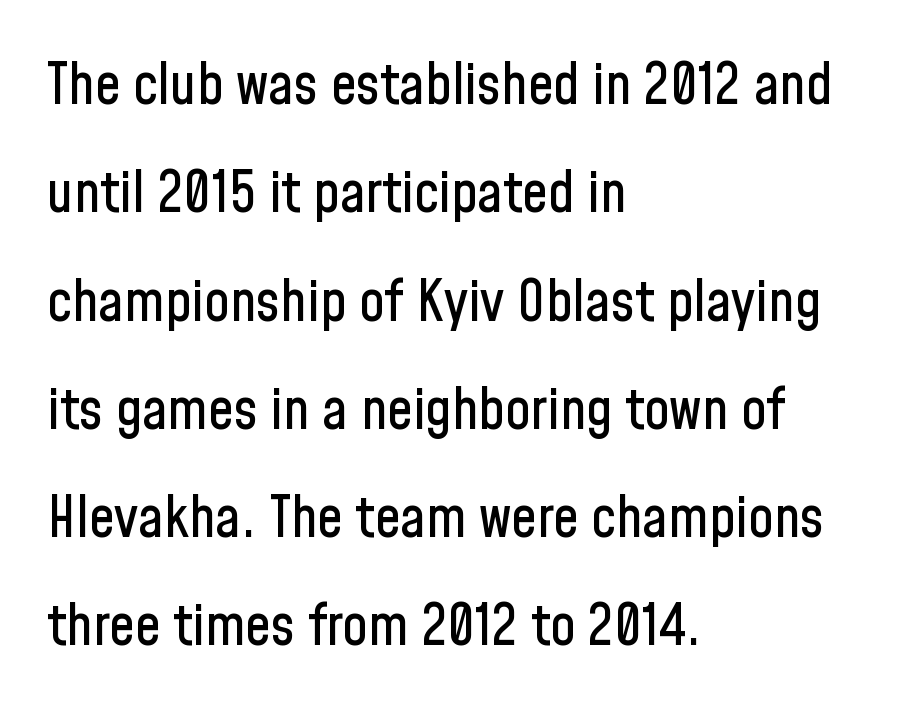
Q: Is the text italic (slanted)? A: No, it is upright.
Q: Is the typeface a serif or a sans-serif typeface? A: Sans-serif.
Q: Is the text underlined? A: No.
Q: How is the paragraph aligned? A: Left-aligned.
Q: Is the spacing between letters normal or unusually wide? A: Normal.
Q: Is the spacing between lines tight, normal or loose? A: Loose.
Q: Width (condensed, normal, or wide)? A: Condensed.
Q: Stroke contrast? A: Low.
Q: x-height? A: Medium.
Q: Monospaced? A: No.
